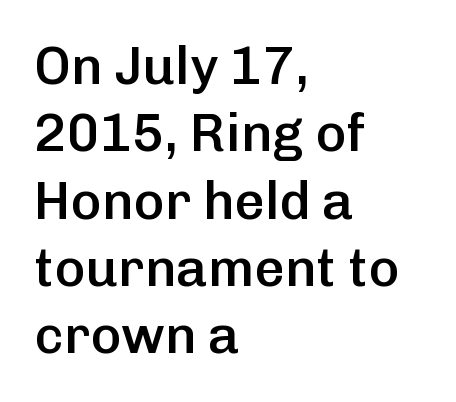
This rendering uses left alignment, leaving the right contour irregular. Stems and bowls a touch heavier than normal — semibold. Is there any slant? The stems are plumb. Underline: absent.
